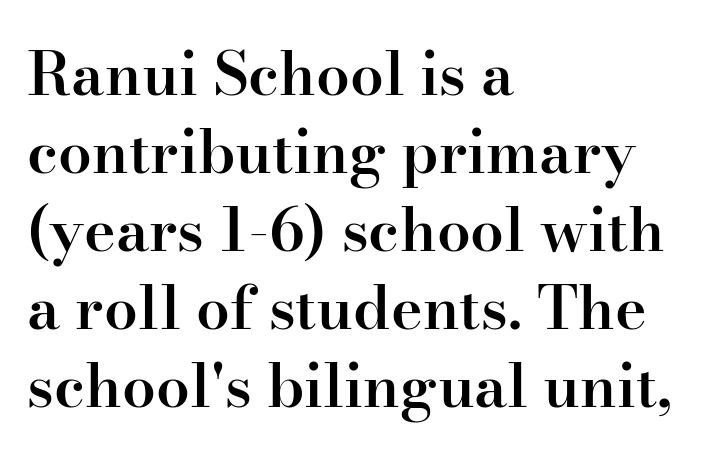
Q: Is the text bold? A: Semi-bold.
Q: Is the text italic (slanted)? A: No, it is upright.
Q: Is the typeface a serif or a sans-serif typeface? A: Serif.
Q: Is the text underlined? A: No.
Q: How is the paragraph aligned? A: Left-aligned.
Q: Is the spacing between letters normal or unusually wide? A: Normal.
Q: Is the spacing between lines tight, normal or loose? A: Normal.
Q: Width (condensed, normal, or wide)? A: Normal.
Q: Stroke contrast? A: High.
Q: x-height? A: Small.
Q: Monospaced? A: No.
